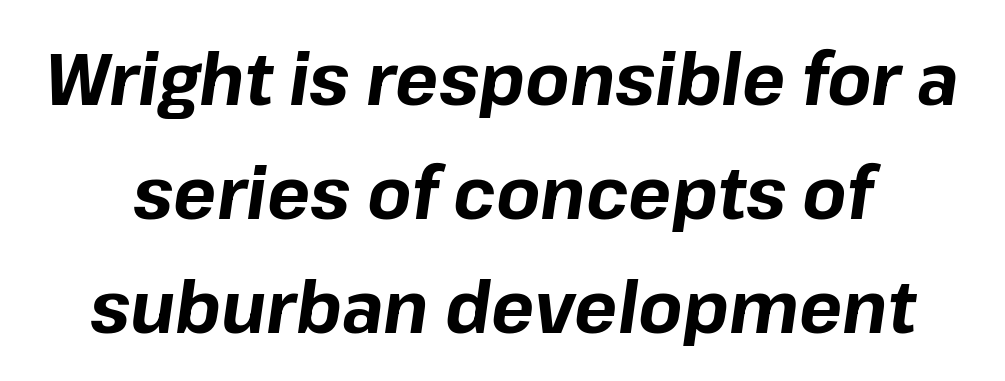
Q: Is the text bold? A: Yes.
Q: Is the text italic (slanted)? A: Yes, it leans right by about 8 degrees.
Q: Is the text underlined? A: No.
Q: Is the spacing between letters normal or unusually wide? A: Normal.
Q: Is the spacing between lines tight, normal or loose? A: Normal.
Q: Width (condensed, normal, or wide)? A: Normal.
Q: Stroke contrast? A: Low.
Q: x-height? A: Medium.
Q: Monospaced? A: No.
